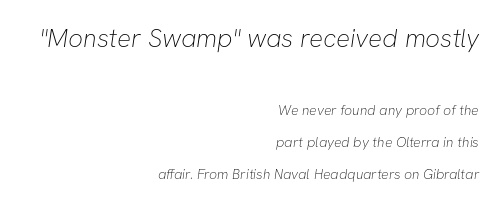
The image shows 26 px text type; set right-aligned, loose line spacing (2.29x), normal letter spacing, not underlined; the first (top) block is 1.86x larger.
